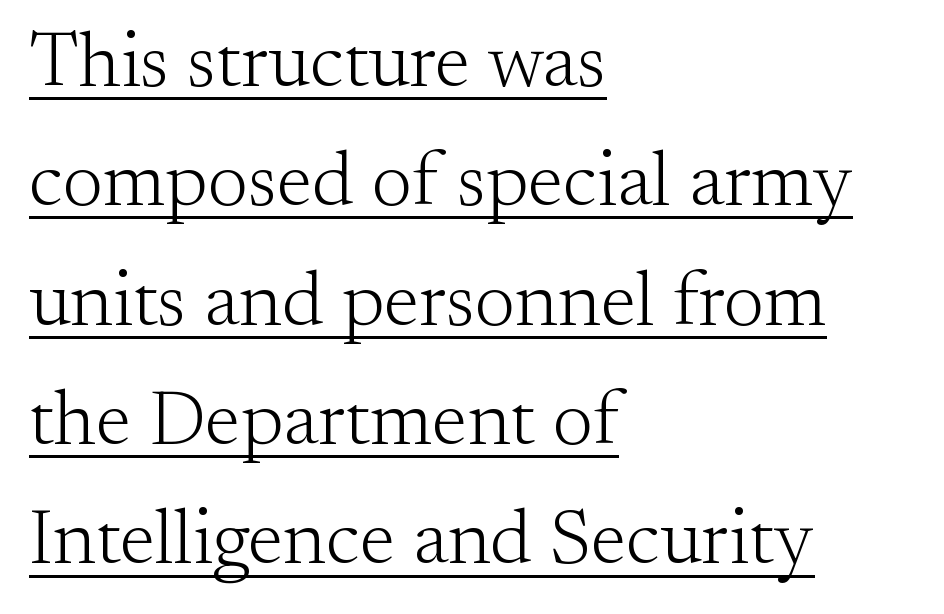
Q: Is the text bold? A: No.
Q: Is the text italic (slanted)? A: No, it is upright.
Q: Is the typeface a serif or a sans-serif typeface? A: Serif.
Q: Is the text underlined? A: Yes.
Q: How is the paragraph aligned? A: Left-aligned.
Q: Is the spacing between letters normal or unusually wide? A: Normal.
Q: Is the spacing between lines tight, normal or loose? A: Normal.
Q: Width (condensed, normal, or wide)? A: Normal.
Q: Stroke contrast? A: Medium.
Q: x-height? A: Small.
Q: Monospaced? A: No.
